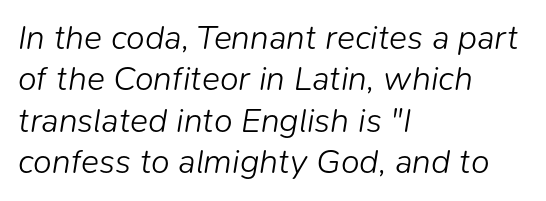
{"italic": "yes", "lean": "right", "slant_degrees": 9, "bold": "no", "weight": "light", "width": "normal", "stroke_contrast": "low", "x_height": "medium", "monospaced": "no", "underline": "no", "align": "left", "line_spacing_ratio": 1.22, "letter_spacing": "normal", "letter_spacing_em": 0.0, "glyph_px": 34}
